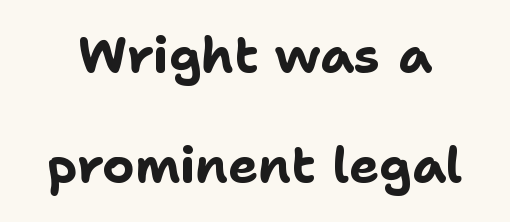
Notice how thick the strokes are: this is what a full bold looks like. The letters stand upright; this is a roman face. Check the space under the baseline: it is left empty. Look at the bottom of the vertical strokes: they stop flat, with no serifs. These lines are rendered in a variable-pitch font. The leading is generous, giving the passage an open texture.
